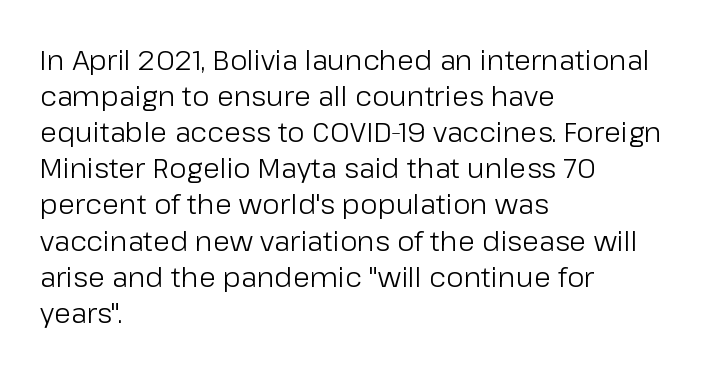
Q: Is the text bold? A: No.
Q: Is the text italic (slanted)? A: No, it is upright.
Q: Is the typeface a serif or a sans-serif typeface? A: Sans-serif.
Q: Is the text underlined? A: No.
Q: How is the paragraph aligned? A: Left-aligned.
Q: Is the spacing between letters normal or unusually wide? A: Normal.
Q: Is the spacing between lines tight, normal or loose? A: Normal.
Q: Width (condensed, normal, or wide)? A: Normal.
Q: Stroke contrast? A: Low.
Q: x-height? A: Medium.
Q: Monospaced? A: No.
